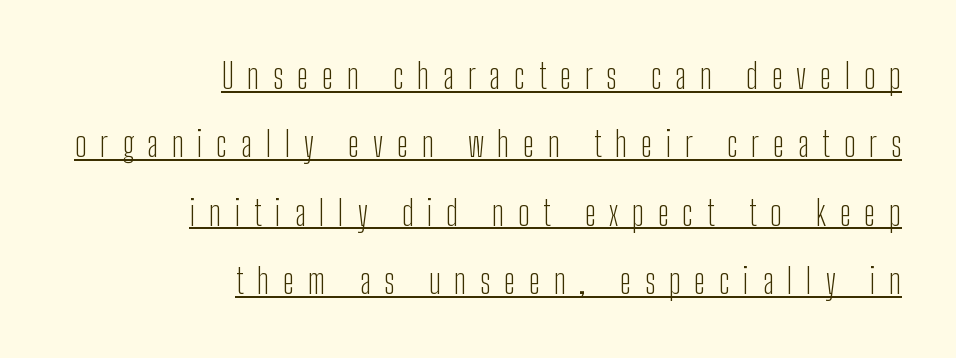
The image shows 34 px light, condensed sans-serif type, upright; set right-aligned, loose line spacing (2.01x), unusually wide letter spacing (+0.4 em), underlined; low stroke contrast and a medium x-height.
